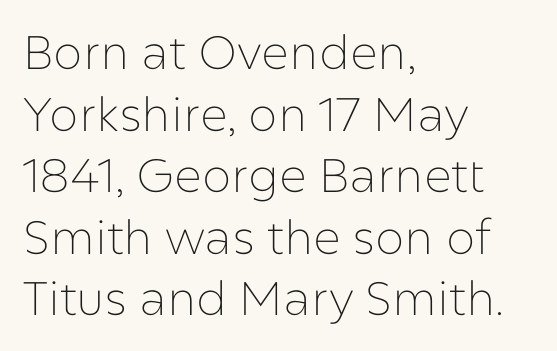
The image shows 47 px thin sans-serif type, upright; set left-aligned, normal line spacing (1.31x), normal letter spacing, not underlined; low stroke contrast and a medium x-height.
